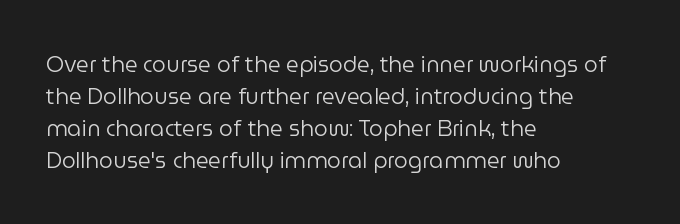
This sample uses an upright cut, with every glyph sitting square on the baseline. Check the space under the baseline: it is left empty. These lines are set flush left with a ragged right edge. Weight: not bold — regular or lighter.
